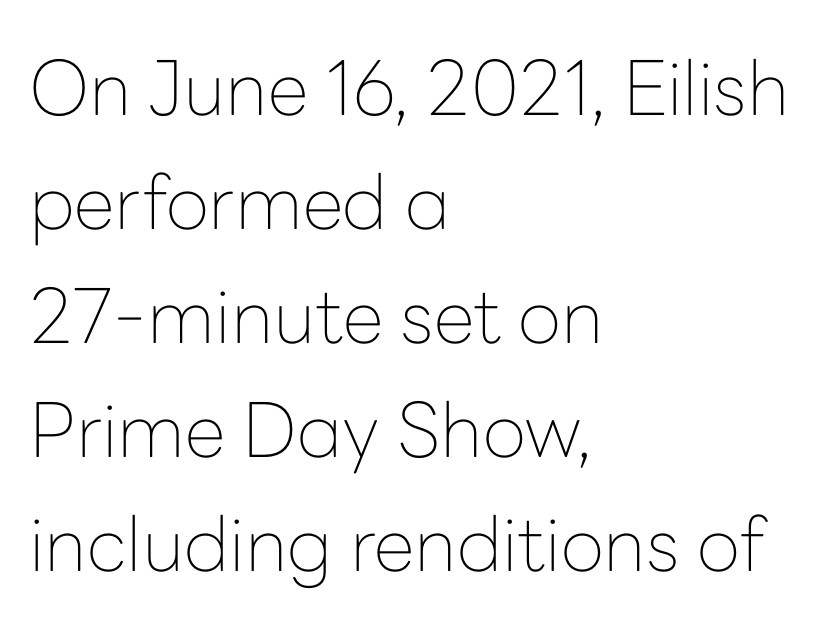
The image shows 75 px thin sans-serif type, upright; set left-aligned, normal line spacing (1.52x), normal letter spacing, not underlined; low stroke contrast and a medium x-height.
